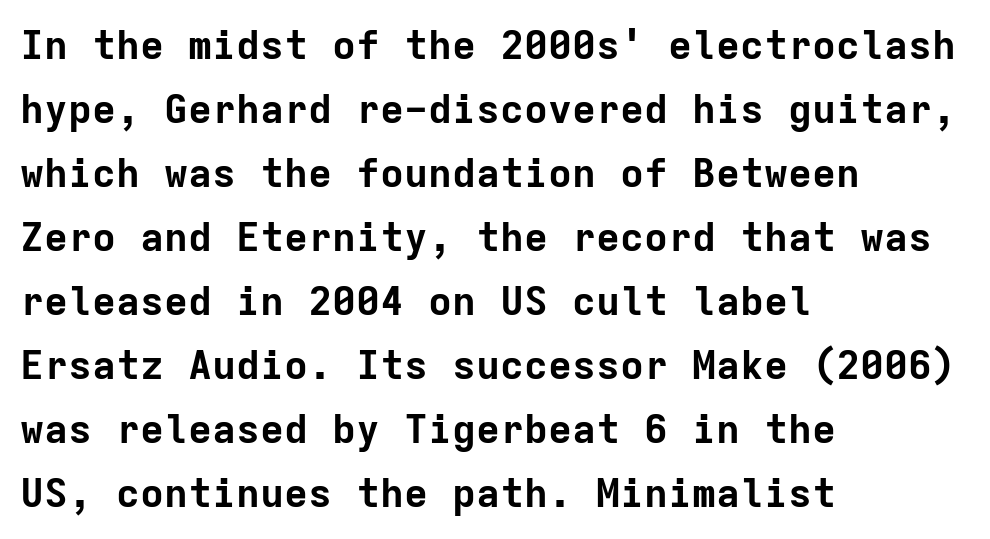
The image shows 40 px bold sans-serif type, upright, monospaced; set left-aligned, normal line spacing (1.6x), normal letter spacing, not underlined; low stroke contrast and a medium x-height.
